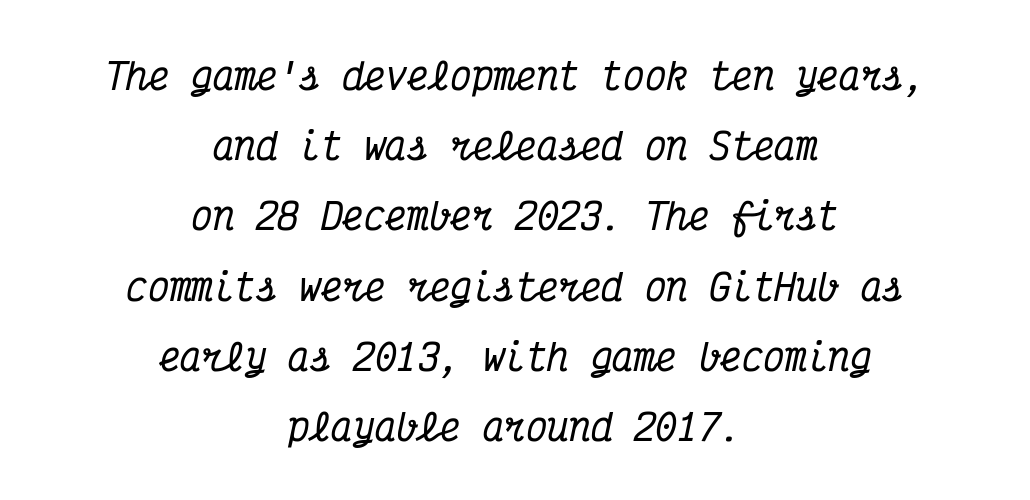
Q: Is the text italic (slanted)? A: Yes, it leans right by about 12 degrees.
Q: Is the typeface a serif or a sans-serif typeface? A: Serif.
Q: Is the text underlined? A: No.
Q: How is the paragraph aligned? A: Centered.
Q: Is the spacing between letters normal or unusually wide? A: Normal.
Q: Is the spacing between lines tight, normal or loose? A: Loose.
Q: Width (condensed, normal, or wide)? A: Condensed.
Q: Stroke contrast? A: Medium.
Q: x-height? A: Medium.
Q: Monospaced? A: Yes.
